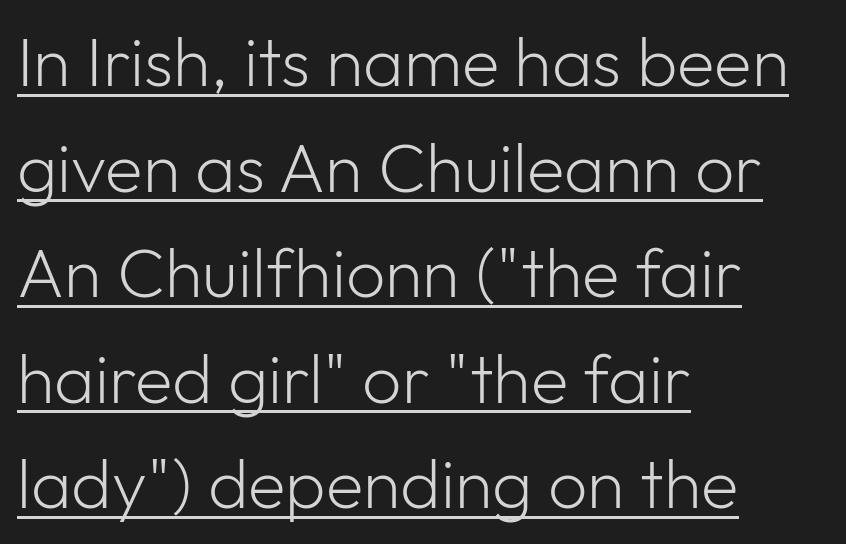
{"serif": "no", "italic": "no", "bold": "no", "weight": "light", "width": "normal", "stroke_contrast": "low", "x_height": "medium", "monospaced": "no", "underline": "yes", "align": "left", "line_spacing": "normal", "line_spacing_ratio": 1.53, "letter_spacing": "normal", "letter_spacing_em": 0.0, "glyph_px": 69}
